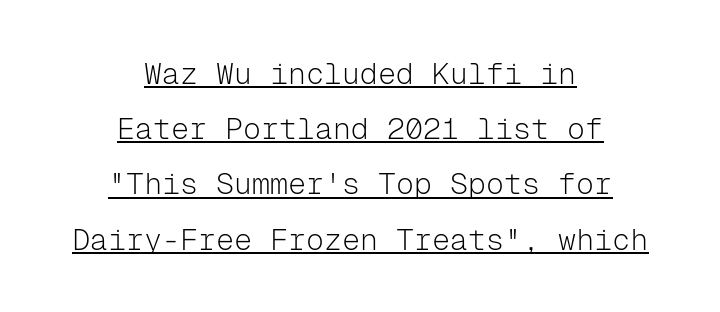
Q: Is the text bold? A: No.
Q: Is the text italic (slanted)? A: No, it is upright.
Q: Is the typeface a serif or a sans-serif typeface? A: Sans-serif.
Q: Is the text underlined? A: Yes.
Q: How is the paragraph aligned? A: Centered.
Q: Is the spacing between letters normal or unusually wide? A: Normal.
Q: Width (condensed, normal, or wide)? A: Normal.
Q: Stroke contrast? A: Low.
Q: x-height? A: Medium.
Q: Monospaced? A: Yes.
